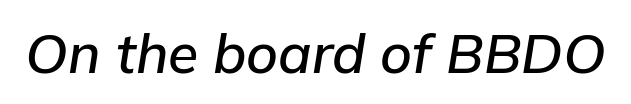
The image shows 55 px text type, italic (leaning right); set normal letter spacing, not underlined; low stroke contrast and a medium x-height.
